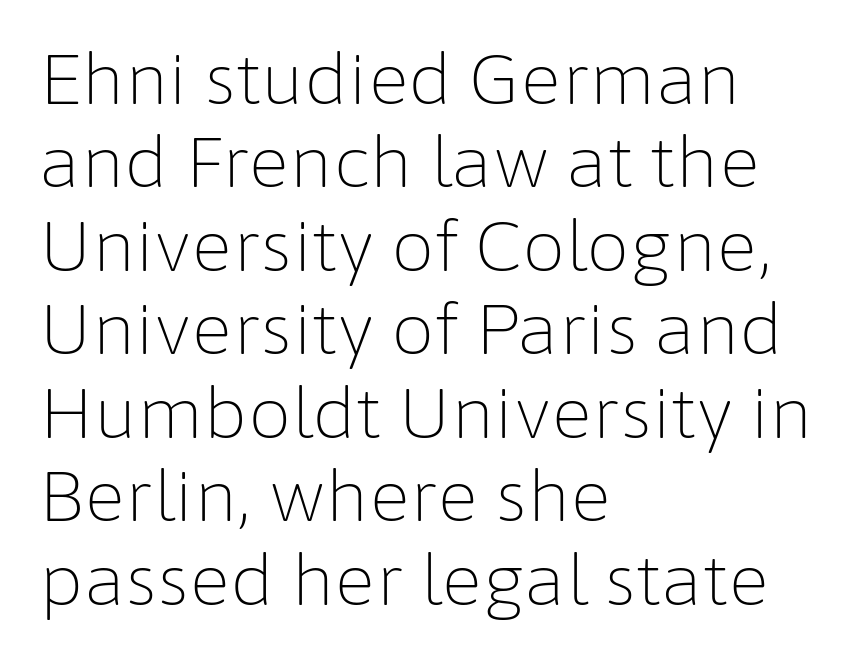
Tracking here is standard; glyphs follow each other at the usual distance. Just letters on the line, the space beneath them empty. The compositor pushed each line to the left boundary. A sans-serif font was chosen for this passage. Characters remain perfectly vertical along every line.
